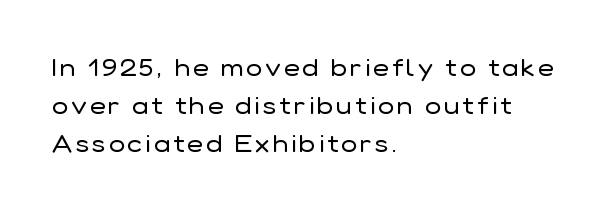
Has an underline been added? It has not. You can tell it's not italic because the verticals are truly vertical. Think standard paragraph weight, or any step lighter than that. Visually the block forms a straight wall on the left and a jagged coastline on the right.
